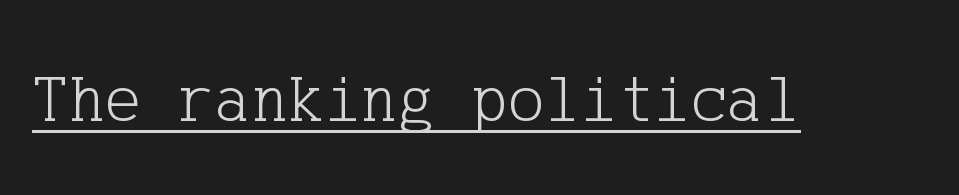
Q: Is the text bold? A: No.
Q: Is the text italic (slanted)? A: No, it is upright.
Q: Is the typeface a serif or a sans-serif typeface? A: Serif.
Q: Is the text underlined? A: Yes.
Q: Is the spacing between letters normal or unusually wide? A: Normal.
Q: Width (condensed, normal, or wide)? A: Normal.
Q: Stroke contrast? A: Low.
Q: x-height? A: Medium.
